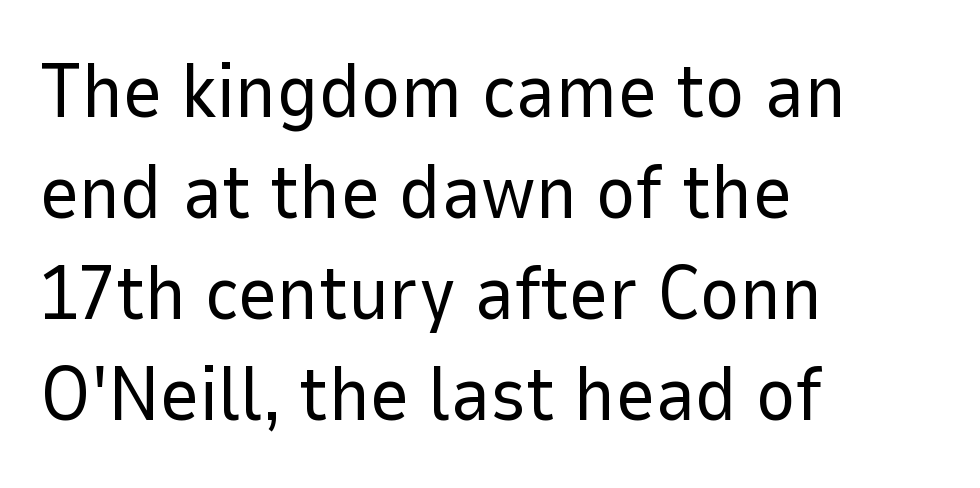
{"serif": "no", "italic": "no", "bold": "no", "weight": "regular", "width": "normal", "stroke_contrast": "low", "x_height": "medium", "monospaced": "no", "underline": "no", "align": "left", "line_spacing": "normal", "line_spacing_ratio": 1.33, "letter_spacing": "normal", "letter_spacing_em": 0.0, "glyph_px": 76}
